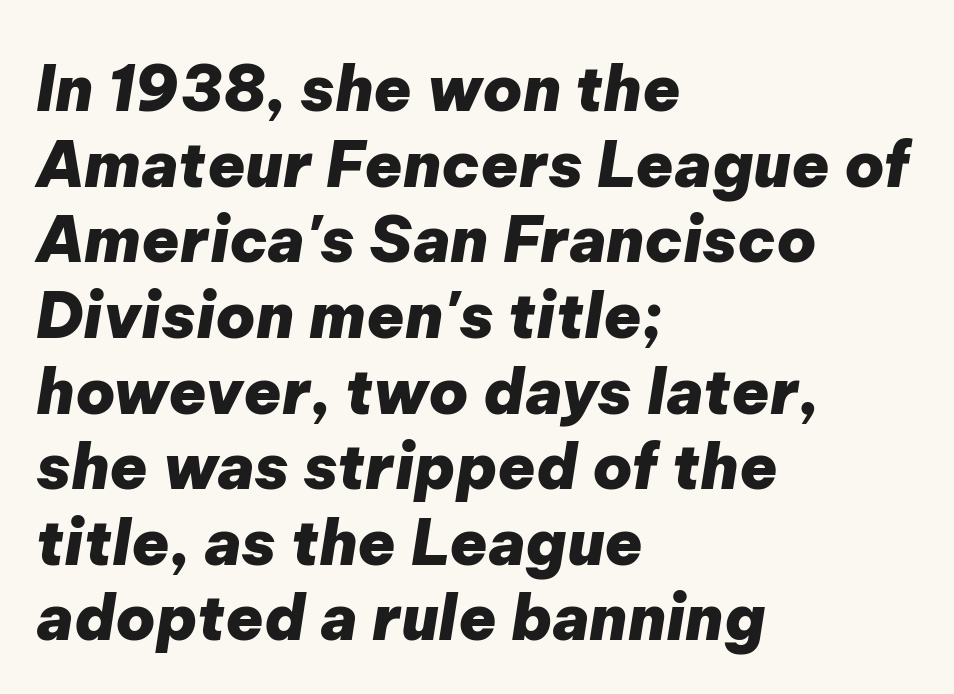
{"italic": "yes", "lean": "right", "slant_degrees": 9, "bold": "yes", "weight": "heavy", "width": "normal", "stroke_contrast": "low", "x_height": "medium", "monospaced": "no", "underline": "no", "align": "left", "line_spacing_ratio": 1.22, "letter_spacing": "normal", "letter_spacing_em": 0.0, "glyph_px": 62}
